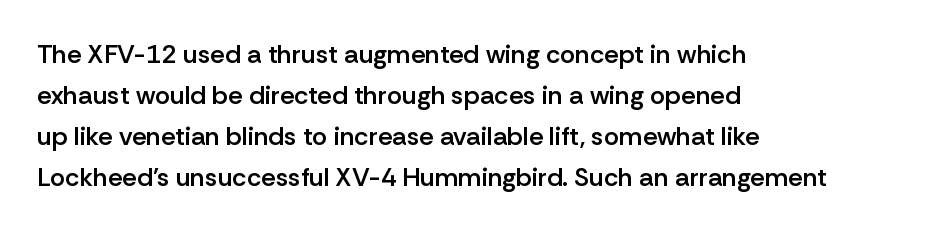
The image shows 26 px text type, upright; set left-aligned, normal line spacing (1.58x), normal letter spacing, not underlined.
